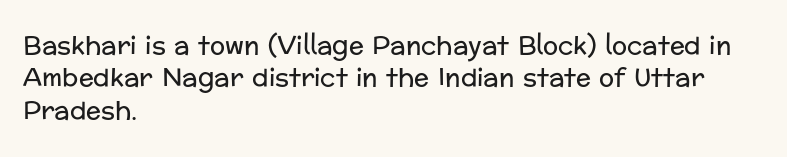
The words here are not underlined. Whoever set this chose a conventional vertical rhythm. Honestly, the letter spacing is just normal — you wouldn't notice it. Tall strokes in this sample are plumb rather than angled. Compared with a centered layout, this one pins lines to the left instead. The weight tops out at a normal text grade.
